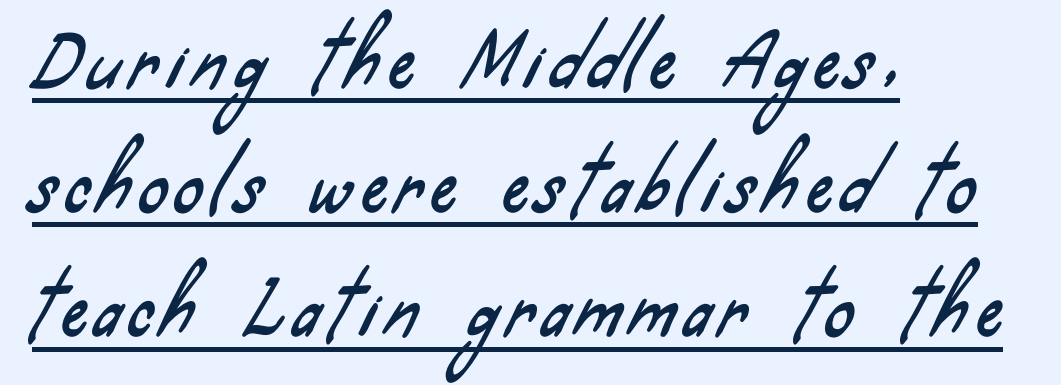
{"serif": "no", "width": "condensed", "stroke_contrast": "low", "x_height": "small", "monospaced": "no", "underline": "yes", "align": "left", "line_spacing_ratio": 1.75, "glyph_px": 71}
